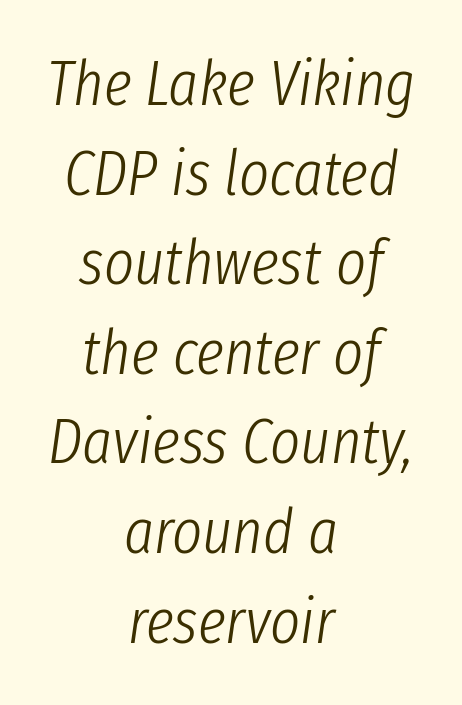
The image shows 64 px light, condensed type, italic (leaning right); set centered, normal line spacing (1.4x), normal letter spacing, not underlined; low stroke contrast and a medium x-height.
